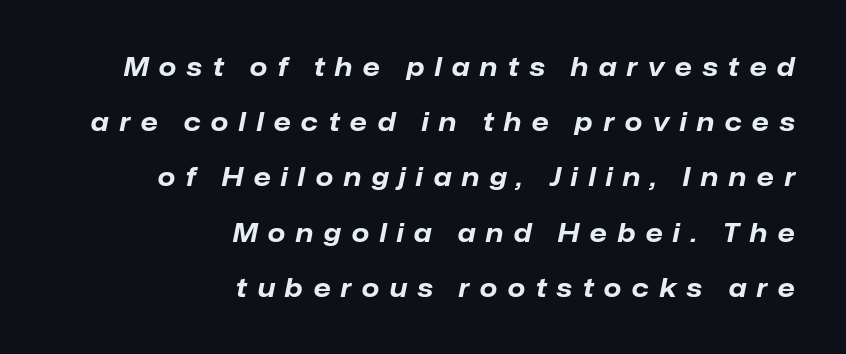
{"italic": "yes", "lean": "right", "slant_degrees": 12, "bold": "yes", "underline": "no", "align": "right", "line_spacing": "loose", "line_spacing_ratio": 2.21, "letter_spacing": "wide", "letter_spacing_em": 0.42, "glyph_px": 25}
